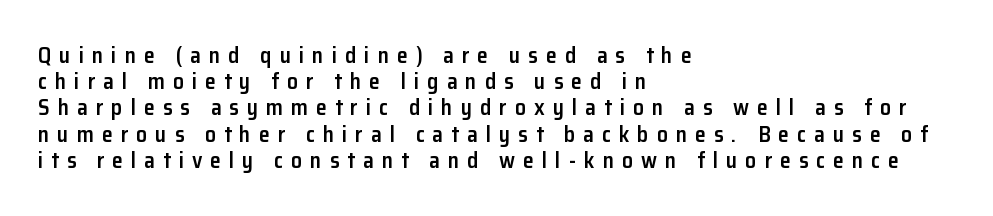
Q: Is the text bold? A: Semi-bold.
Q: Is the text italic (slanted)? A: No, it is upright.
Q: Is the text underlined? A: No.
Q: How is the paragraph aligned? A: Left-aligned.
Q: Is the spacing between letters normal or unusually wide? A: Unusually wide.
